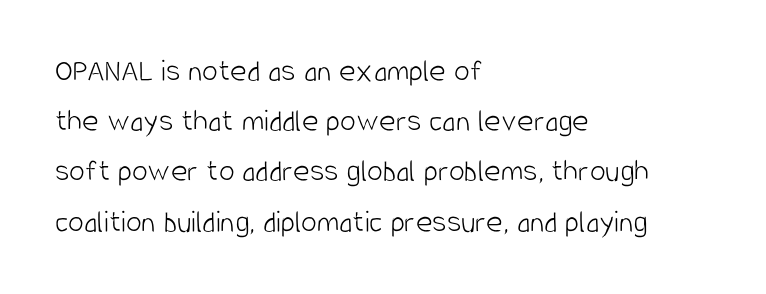
Check where the strokes stop: nothing finishes them off — pure sans. Caption: multi-line text, flush left, ragged right. The face looks like a standard text weight, possibly lighter. If you measured baseline to baseline, you'd find a middling distance.
